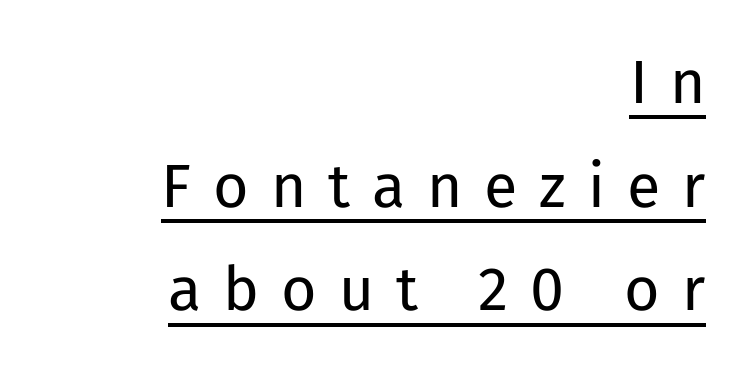
Q: Is the text bold? A: No.
Q: Is the text italic (slanted)? A: No, it is upright.
Q: Is the typeface a serif or a sans-serif typeface? A: Sans-serif.
Q: Is the text underlined? A: Yes.
Q: How is the paragraph aligned? A: Right-aligned.
Q: Is the spacing between letters normal or unusually wide? A: Unusually wide.
Q: Is the spacing between lines tight, normal or loose? A: Normal.
Q: Width (condensed, normal, or wide)? A: Normal.
Q: Stroke contrast? A: Low.
Q: x-height? A: Medium.
Q: Monospaced? A: No.
